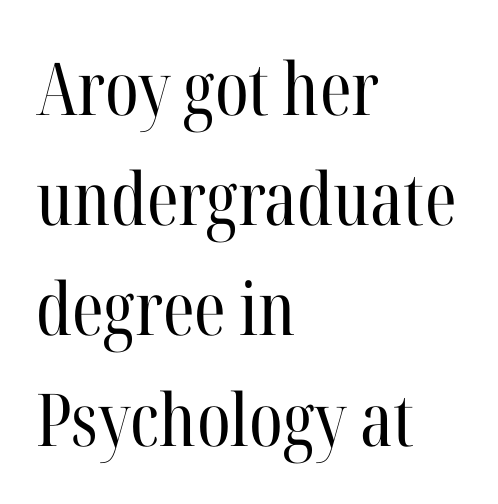
Typeset ragged right — the left edge is the straight one. The lines sit at an ordinary, default distance from one another. Small tapered or slab feet sit at the stroke ends, so this counts as serif. Glyph-to-glyph distance matches everyday printed text. The passage shown is not underscored anywhere.
